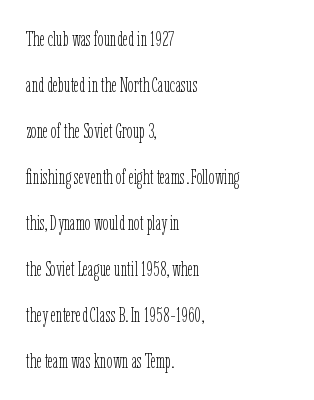
The foot of each line stays bare and open. You could fit nearly another row in the gap between these rows. Style check: upright. There is no visible air inserted between adjacent glyphs.
